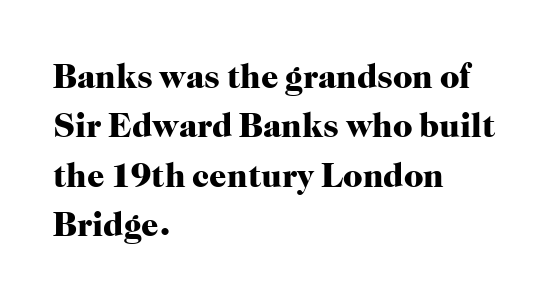
{"serif": "yes", "italic": "no", "bold": "yes", "weight": "heavy", "width": "normal", "stroke_contrast": "high", "x_height": "medium", "monospaced": "no", "underline": "no", "align": "left", "line_spacing": "normal", "line_spacing_ratio": 1.45, "letter_spacing": "normal", "letter_spacing_em": 0.0, "glyph_px": 34}
